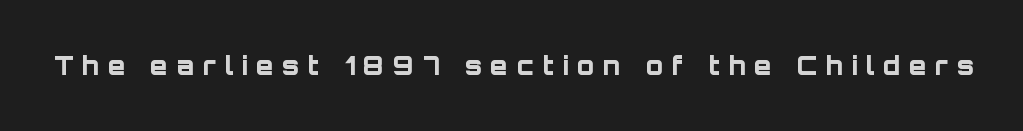
Q: Is the text bold? A: Yes.
Q: Is the text italic (slanted)? A: No, it is upright.
Q: Is the text underlined? A: No.
Q: Is the spacing between letters normal or unusually wide? A: Unusually wide.
